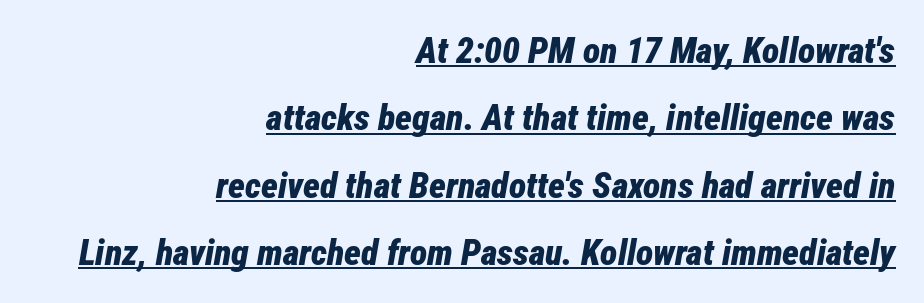
The image shows 36 px bold, condensed type, italic (leaning right); set right-aligned, line spacing 1.87x, normal letter spacing, underlined; low stroke contrast and a medium x-height.
